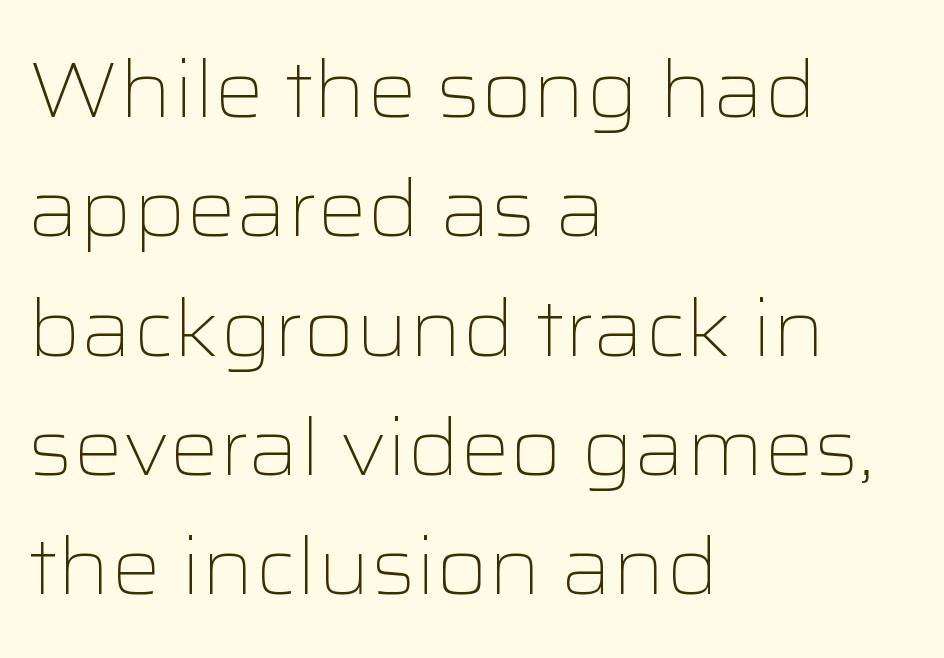
Q: Is the text bold? A: No.
Q: Is the text italic (slanted)? A: No, it is upright.
Q: Is the typeface a serif or a sans-serif typeface? A: Sans-serif.
Q: Is the text underlined? A: No.
Q: How is the paragraph aligned? A: Left-aligned.
Q: Is the spacing between letters normal or unusually wide? A: Normal.
Q: Is the spacing between lines tight, normal or loose? A: Normal.
Q: Width (condensed, normal, or wide)? A: Wide.
Q: Stroke contrast? A: Low.
Q: x-height? A: Medium.
Q: Monospaced? A: No.
